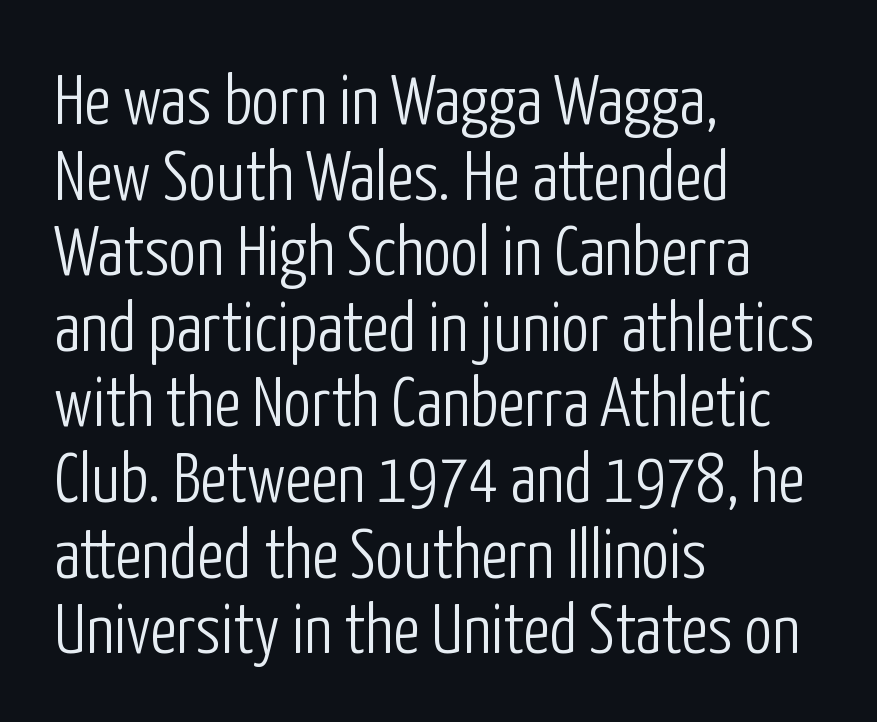
In terms of letterspacing, this is plain default setting. Type style note: lacks serifs. Proportional: the letters do not fall into vertical columns. Style check: upright.
